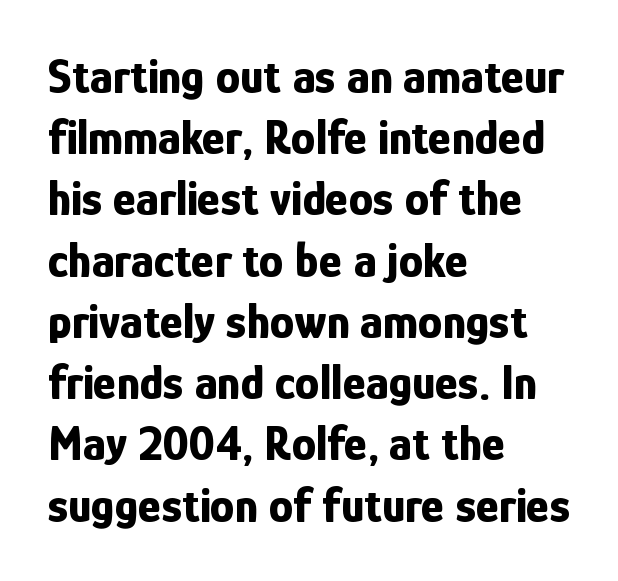
The image shows 49 px bold, condensed sans-serif type, upright; set left-aligned, normal line spacing (1.25x), normal letter spacing, not underlined; low stroke contrast and a medium x-height.
